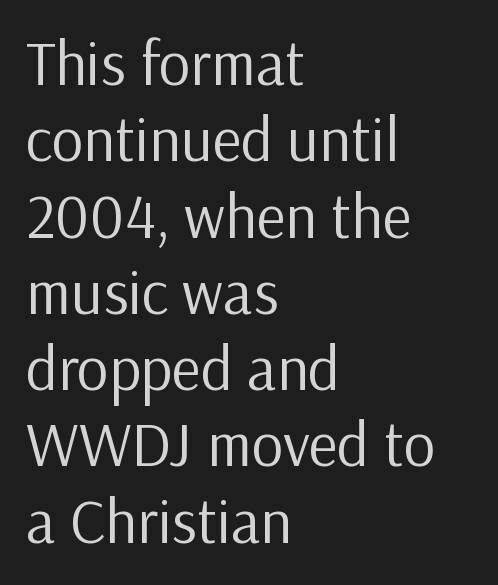
Leftover space on each line is placed entirely after the last word. The passage shown is typed in a proportional face where columns would drift. Rule under the text: the space is simply empty. This is roman type, the default non-slanted kind. The rendering keeps characters at their native spacing.
